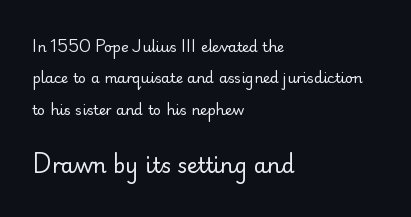
The image shows 21 px text type, upright; set left-aligned, loose line spacing (2.25x), normal letter spacing, not underlined; the second (bottom) block is 1.5x larger.
